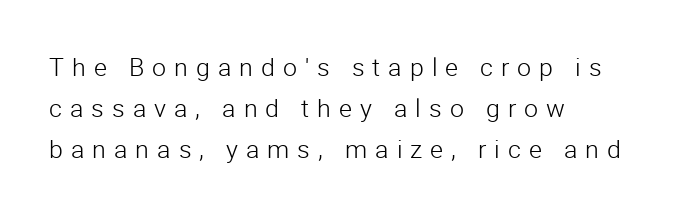
Is the stroke heavy? The answer is a plain regular-or-lighter. In CSS terms this would be text-align: left. Beneath every word, the page is bare. The specimen reads as upright at a glance.
